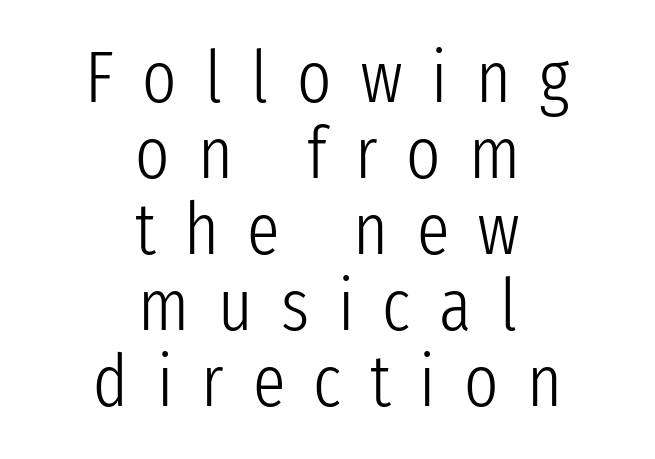
Q: Is the text bold? A: No.
Q: Is the text italic (slanted)? A: No, it is upright.
Q: Is the typeface a serif or a sans-serif typeface? A: Sans-serif.
Q: Is the text underlined? A: No.
Q: How is the paragraph aligned? A: Centered.
Q: Is the spacing between letters normal or unusually wide? A: Unusually wide.
Q: Is the spacing between lines tight, normal or loose? A: Tight.
Q: Width (condensed, normal, or wide)? A: Condensed.
Q: Stroke contrast? A: Low.
Q: x-height? A: Medium.
Q: Monospaced? A: No.
